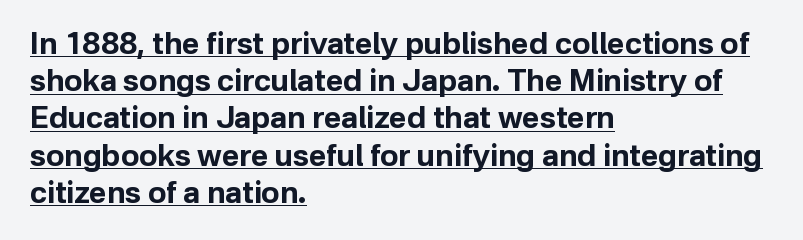
Q: Is the text bold? A: Yes.
Q: Is the text italic (slanted)? A: No, it is upright.
Q: Is the typeface a serif or a sans-serif typeface? A: Sans-serif.
Q: Is the text underlined? A: Yes.
Q: How is the paragraph aligned? A: Left-aligned.
Q: Is the spacing between letters normal or unusually wide? A: Normal.
Q: Width (condensed, normal, or wide)? A: Normal.
Q: Stroke contrast? A: Low.
Q: x-height? A: Medium.
Q: Monospaced? A: No.
